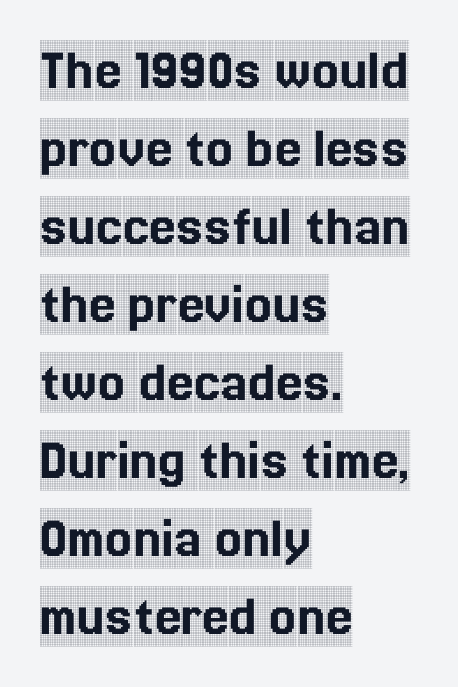
Q: Is the text italic (slanted)? A: No, it is upright.
Q: Is the typeface a serif or a sans-serif typeface? A: Serif.
Q: Is the text underlined? A: No.
Q: How is the paragraph aligned? A: Left-aligned.
Q: Is the spacing between letters normal or unusually wide? A: Normal.
Q: Is the spacing between lines tight, normal or loose? A: Normal.
Q: Width (condensed, normal, or wide)? A: Condensed.
Q: x-height? A: Large.
Q: Monospaced? A: No.
